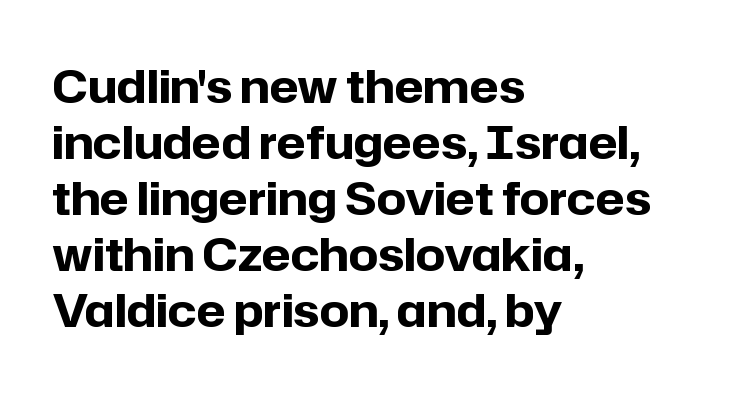
The image shows 46 px bold sans-serif type, upright; set left-aligned, line spacing 1.22x, normal letter spacing, not underlined; low stroke contrast and a medium x-height.
